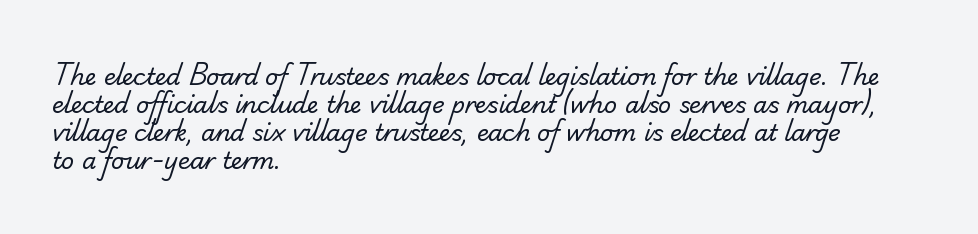
The image shows 23 px text type; set left-aligned, line spacing 1.22x, normal letter spacing, not underlined.
